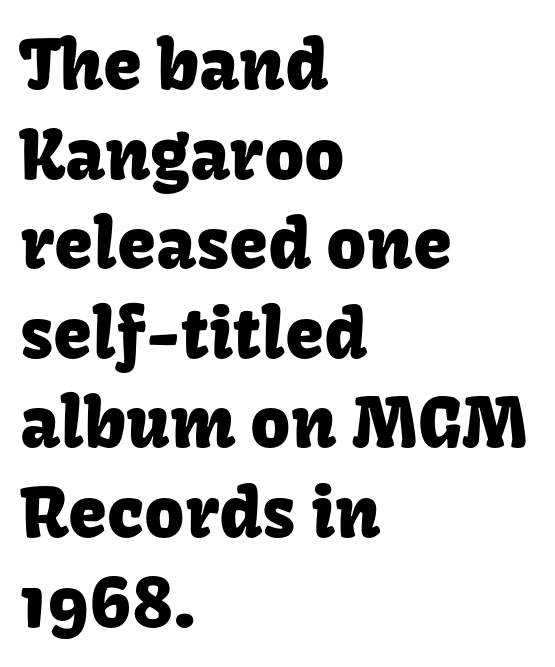
{"serif": "no", "italic": "no", "width": "normal", "stroke_contrast": "low", "x_height": "medium", "monospaced": "no", "underline": "no", "align": "left", "line_spacing": "normal", "line_spacing_ratio": 1.28, "letter_spacing": "normal", "letter_spacing_em": 0.0, "glyph_px": 70}
